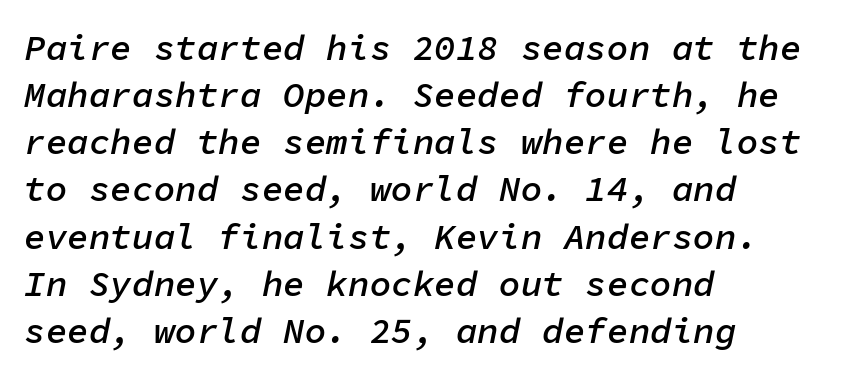
Q: Is the text bold? A: Semi-bold.
Q: Is the text italic (slanted)? A: Yes, it leans right by about 11 degrees.
Q: Is the text underlined? A: No.
Q: How is the paragraph aligned? A: Left-aligned.
Q: Is the spacing between letters normal or unusually wide? A: Normal.
Q: Is the spacing between lines tight, normal or loose? A: Normal.
Q: Width (condensed, normal, or wide)? A: Normal.
Q: Stroke contrast? A: Low.
Q: x-height? A: Medium.
Q: Monospaced? A: Yes.
